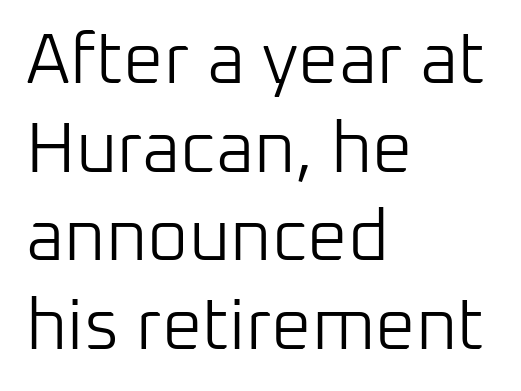
Posture: straight, roman, zero tilt. The characters are drawn with everyday or finer stroke widths. Descenders are the only things crossing below the line. The lines in this sample share a left origin and differ only in where they stop.
